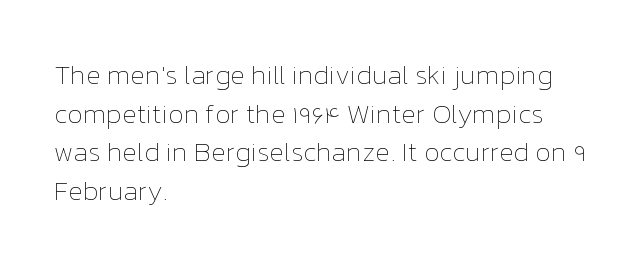
Q: Is the text bold? A: No.
Q: Is the text italic (slanted)? A: No, it is upright.
Q: Is the text underlined? A: No.
Q: How is the paragraph aligned? A: Left-aligned.
Q: Is the spacing between letters normal or unusually wide? A: Normal.
Q: Is the spacing between lines tight, normal or loose? A: Normal.
